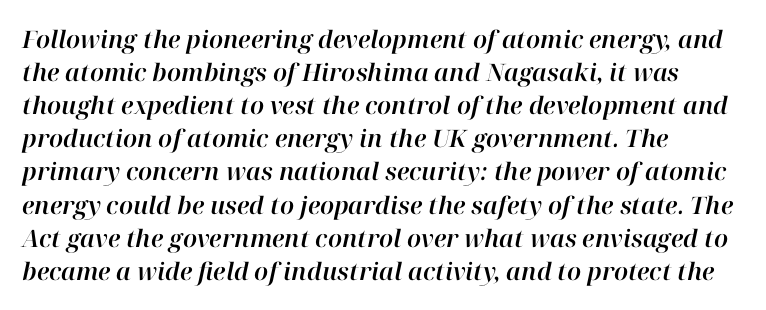
Q: Is the text italic (slanted)? A: Yes, it leans right by about 12 degrees.
Q: Is the text underlined? A: No.
Q: How is the paragraph aligned? A: Left-aligned.
Q: Is the spacing between letters normal or unusually wide? A: Normal.
Q: Is the spacing between lines tight, normal or loose? A: Normal.
